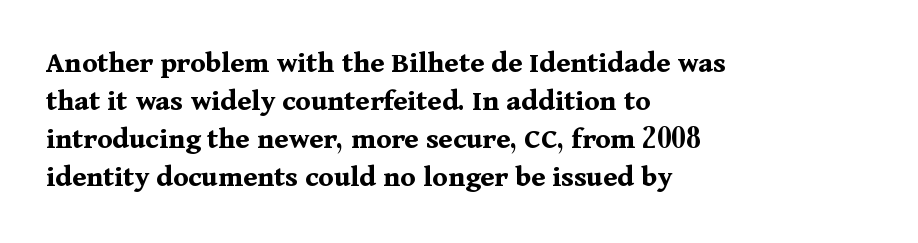
Q: Is the text bold? A: Yes.
Q: Is the text italic (slanted)? A: No, it is upright.
Q: Is the typeface a serif or a sans-serif typeface? A: Serif.
Q: Is the text underlined? A: No.
Q: How is the paragraph aligned? A: Left-aligned.
Q: Is the spacing between letters normal or unusually wide? A: Normal.
Q: Width (condensed, normal, or wide)? A: Normal.
Q: Stroke contrast? A: Medium.
Q: x-height? A: Medium.
Q: Monospaced? A: No.
